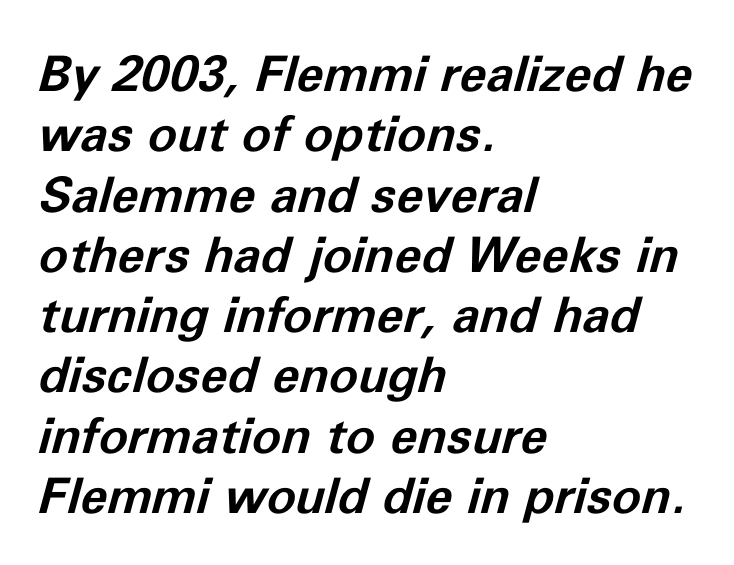
Q: Is the text bold? A: Yes.
Q: Is the text italic (slanted)? A: Yes, it leans right by about 11 degrees.
Q: Is the text underlined? A: No.
Q: How is the paragraph aligned? A: Left-aligned.
Q: Is the spacing between letters normal or unusually wide? A: Normal.
Q: Width (condensed, normal, or wide)? A: Normal.
Q: Stroke contrast? A: Low.
Q: x-height? A: Medium.
Q: Monospaced? A: No.
